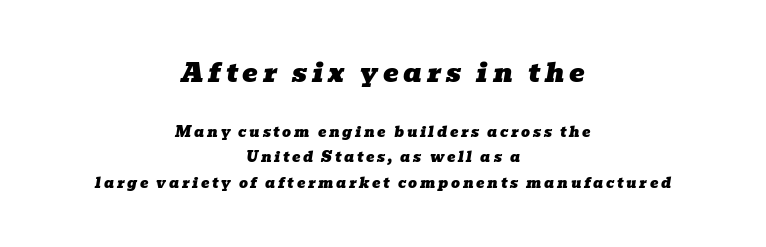
The face used here has a pronounced slope to its letters. Does the bottom block carry the larger type? No, the top block does. Leftover space on each line is divided equally before and after the words. Words float on clear page, feet unadorned.
